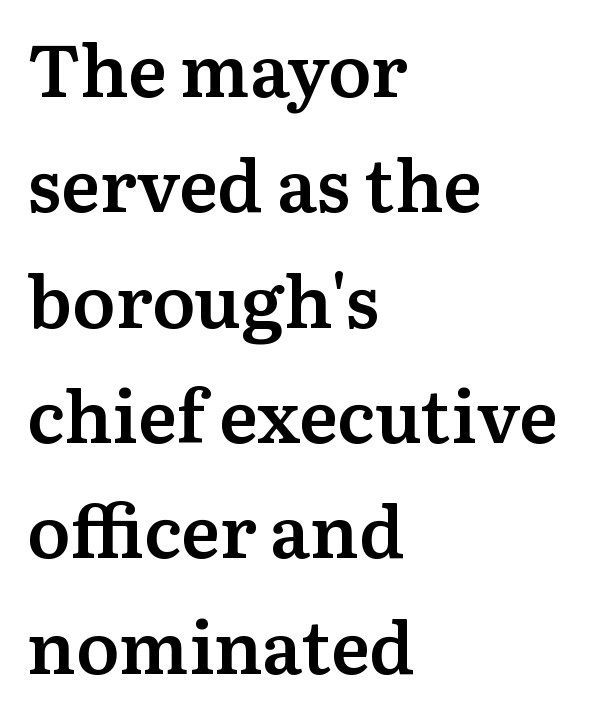
{"serif": "yes", "italic": "no", "bold": "semi", "weight": "semibold", "width": "normal", "stroke_contrast": "medium", "x_height": "medium", "monospaced": "no", "underline": "no", "align": "left", "line_spacing": "normal", "line_spacing_ratio": 1.58, "letter_spacing": "normal", "letter_spacing_em": 0.0, "glyph_px": 73}
